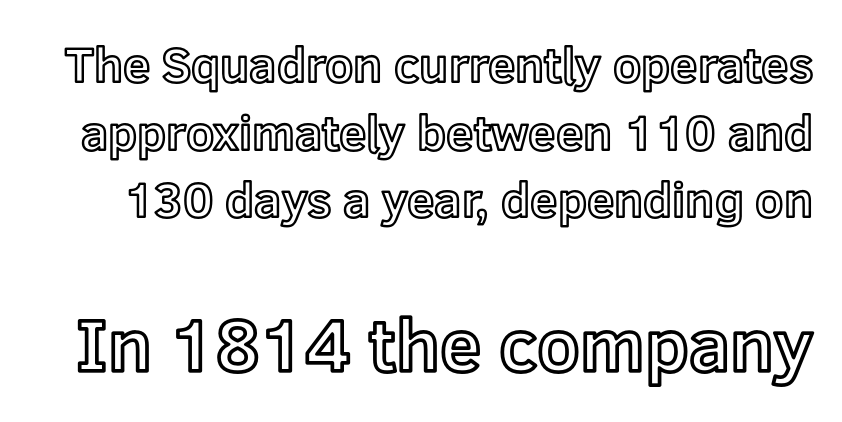
The image shows 74 px text type, upright; set normal line spacing (1.38x), normal letter spacing, not underlined; the second (bottom) block is 1.51x larger; a medium x-height.
